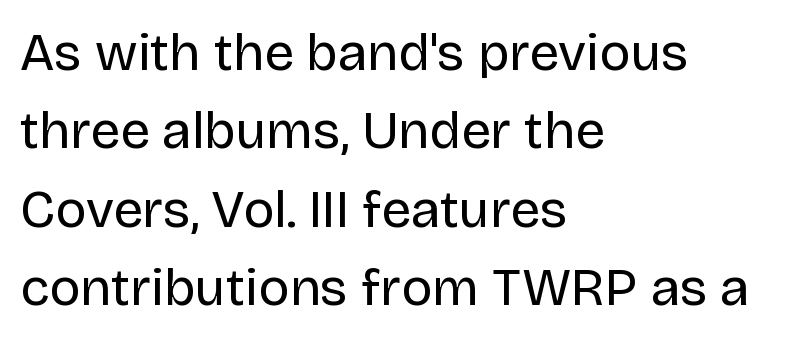
Evenly set lines give the paragraph a standard silhouette. The letterforms sit at book weight or below. Just letters on the line, the space beneath them empty. Style check: upright. A typesetter would label this face a sans. Here the designer chose a conventional face with non-uniform glyph widths.
